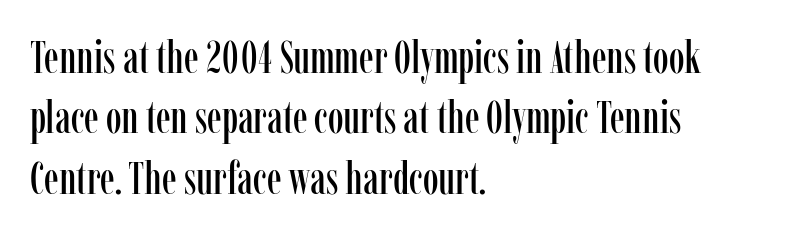
The image shows 45 px condensed serif type, upright; set left-aligned, normal line spacing (1.34x), normal letter spacing, not underlined; low stroke contrast and a medium x-height.
